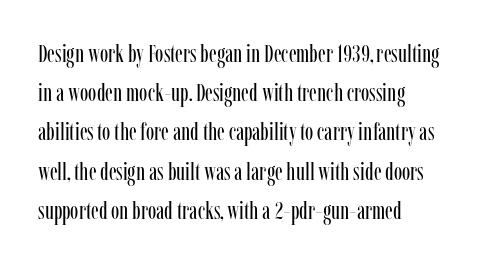
{"italic": "no", "bold": "no", "underline": "no", "line_spacing": "normal", "line_spacing_ratio": 1.57, "letter_spacing": "normal", "letter_spacing_em": 0.0, "glyph_px": 25}
